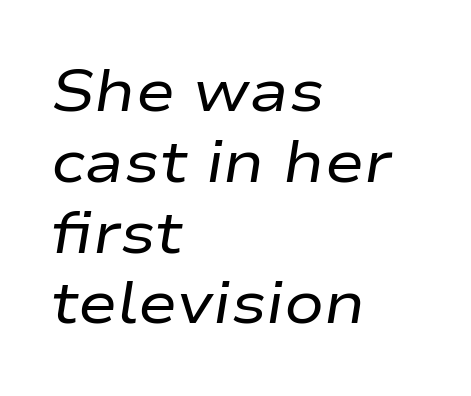
{"italic": "yes", "lean": "right", "slant_degrees": 9, "bold": "no", "weight": "regular", "width": "wide", "stroke_contrast": "low", "x_height": "medium", "monospaced": "no", "underline": "no", "align": "left", "line_spacing_ratio": 1.2, "letter_spacing": "normal", "letter_spacing_em": 0.0, "glyph_px": 59}
